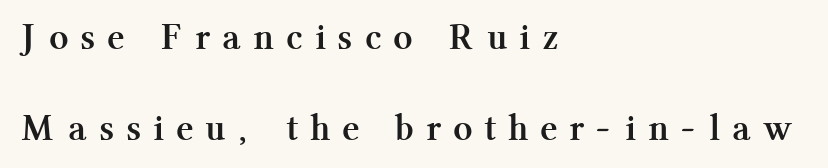
Q: Is the text bold? A: Yes.
Q: Is the text italic (slanted)? A: No, it is upright.
Q: Is the typeface a serif or a sans-serif typeface? A: Serif.
Q: Is the text underlined? A: No.
Q: How is the paragraph aligned? A: Left-aligned.
Q: Is the spacing between letters normal or unusually wide? A: Unusually wide.
Q: Is the spacing between lines tight, normal or loose? A: Loose.
Q: Width (condensed, normal, or wide)? A: Normal.
Q: Stroke contrast? A: Medium.
Q: x-height? A: Medium.
Q: Monospaced? A: No.
